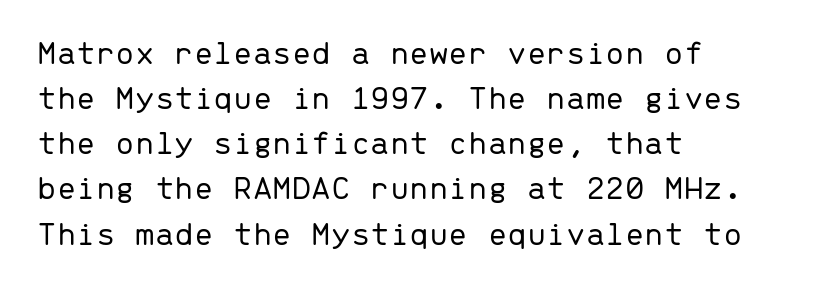
{"serif": "no", "italic": "no", "bold": "no", "weight": "light", "width": "normal", "stroke_contrast": "low", "x_height": "medium", "monospaced": "yes", "underline": "no", "align": "left", "line_spacing": "normal", "line_spacing_ratio": 1.29, "letter_spacing": "normal", "letter_spacing_em": 0.0, "glyph_px": 35}
